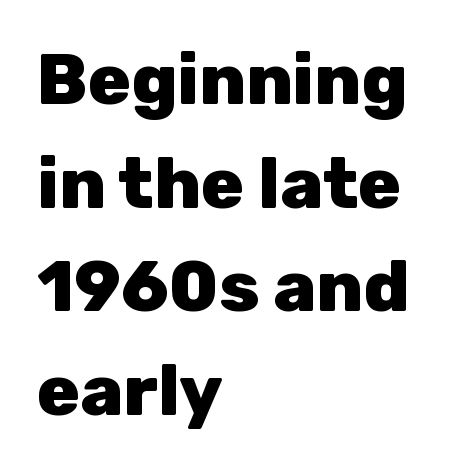
Q: Is the text bold? A: Yes.
Q: Is the text italic (slanted)? A: No, it is upright.
Q: Is the typeface a serif or a sans-serif typeface? A: Sans-serif.
Q: Is the text underlined? A: No.
Q: How is the paragraph aligned? A: Left-aligned.
Q: Is the spacing between letters normal or unusually wide? A: Normal.
Q: Is the spacing between lines tight, normal or loose? A: Normal.
Q: Width (condensed, normal, or wide)? A: Normal.
Q: Stroke contrast? A: Low.
Q: x-height? A: Medium.
Q: Monospaced? A: No.
